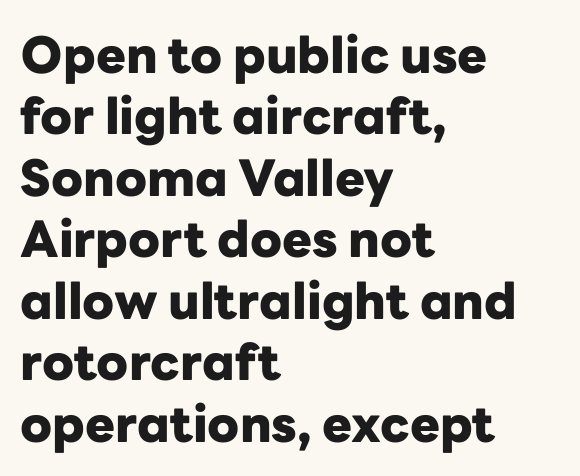
The image shows 50 px heavy sans-serif type, upright; set left-aligned, line spacing 1.23x, normal letter spacing, not underlined; low stroke contrast and a medium x-height.
